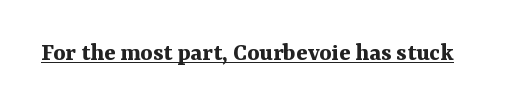
The image shows 26 px bold type, upright; set normal letter spacing, underlined.
